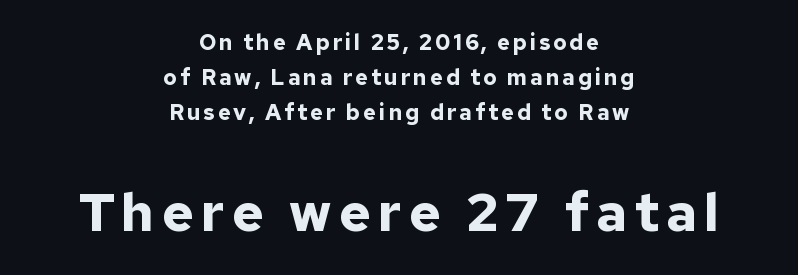
The image shows 54 px bold sans-serif type, upright; set centered, normal line spacing (1.6x), not underlined; the second (bottom) block is 2.45x larger; low stroke contrast and a medium x-height.
